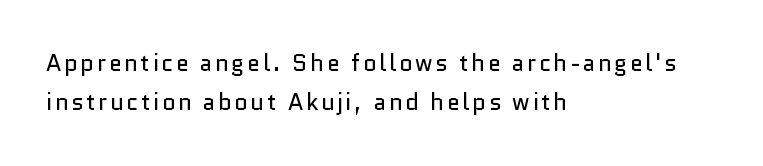
Q: Is the text bold? A: No.
Q: Is the text italic (slanted)? A: No, it is upright.
Q: Is the text underlined? A: No.
Q: How is the paragraph aligned? A: Left-aligned.
Q: Is the spacing between lines tight, normal or loose? A: Normal.
